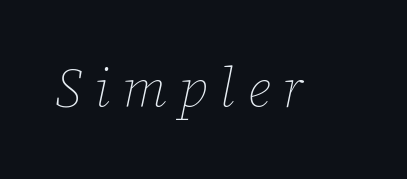
Stems here are at most as thick as an everyday book face. Think of a printed novel: that variable character pitch is what you see here. Does extra space separate the letters? Yes, quite a lot of it. A typesetter would mark this as italic. Glance below the letters and you will spot only blank space.
